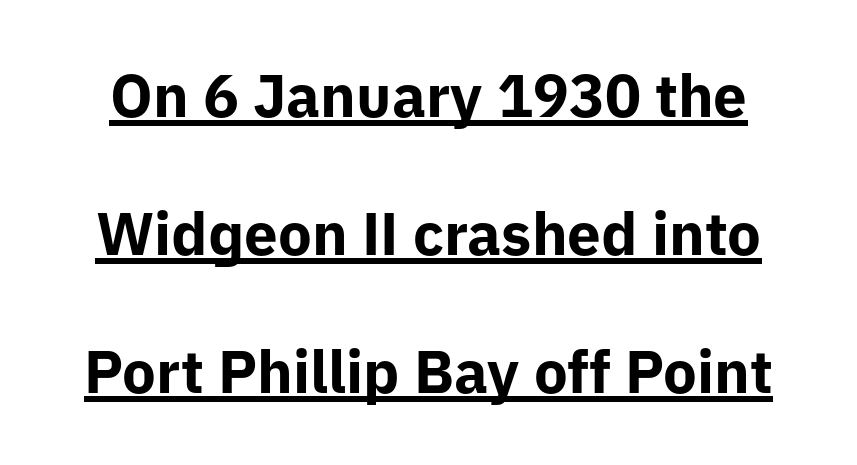
The image shows 60 px bold sans-serif type, upright; set loose line spacing (2.3x), normal letter spacing, underlined; low stroke contrast and a medium x-height.
